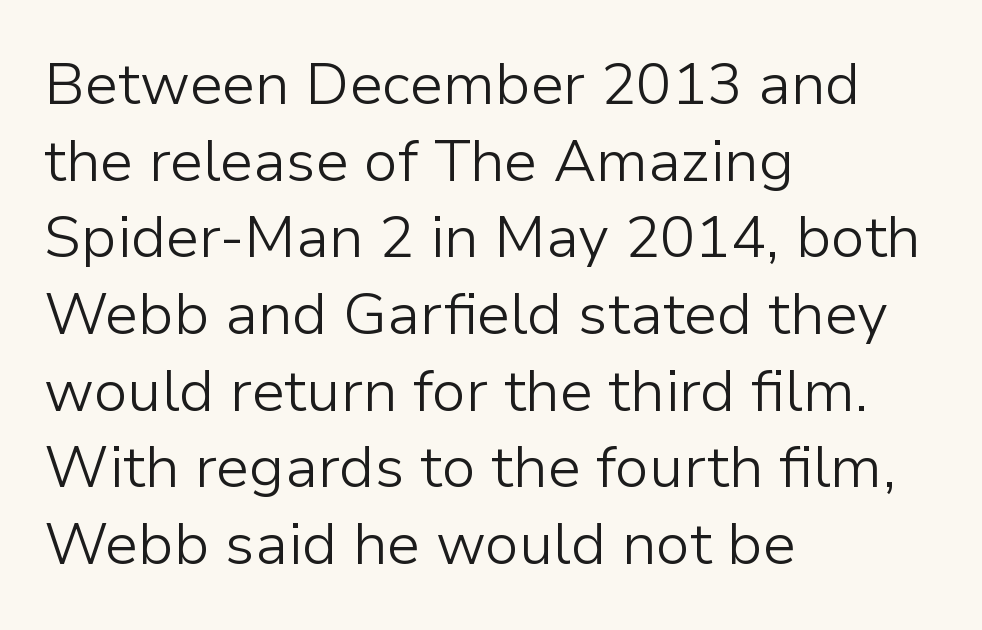
Q: Is the text bold? A: No.
Q: Is the text italic (slanted)? A: No, it is upright.
Q: Is the typeface a serif or a sans-serif typeface? A: Sans-serif.
Q: Is the text underlined? A: No.
Q: How is the paragraph aligned? A: Left-aligned.
Q: Is the spacing between letters normal or unusually wide? A: Normal.
Q: Is the spacing between lines tight, normal or loose? A: Normal.
Q: Width (condensed, normal, or wide)? A: Normal.
Q: Stroke contrast? A: Low.
Q: x-height? A: Medium.
Q: Monospaced? A: No.
